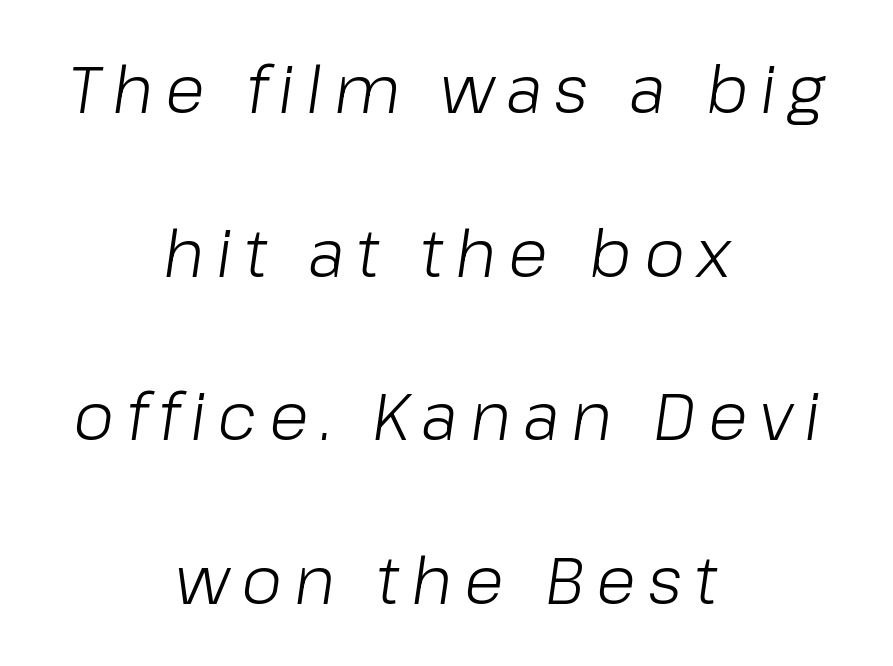
The image shows 66 px light type, italic (leaning right); set centered, loose line spacing (2.48x), not underlined; low stroke contrast and a medium x-height.
